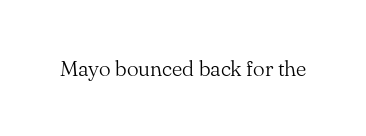
Q: Is the text bold? A: No.
Q: Is the text italic (slanted)? A: No, it is upright.
Q: Is the text underlined? A: No.
Q: Is the spacing between letters normal or unusually wide? A: Normal.
